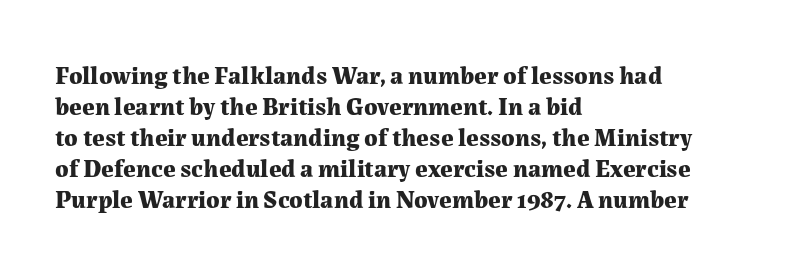
The image shows 25 px bold type, upright; set left-aligned, line spacing 1.24x, normal letter spacing, not underlined.
